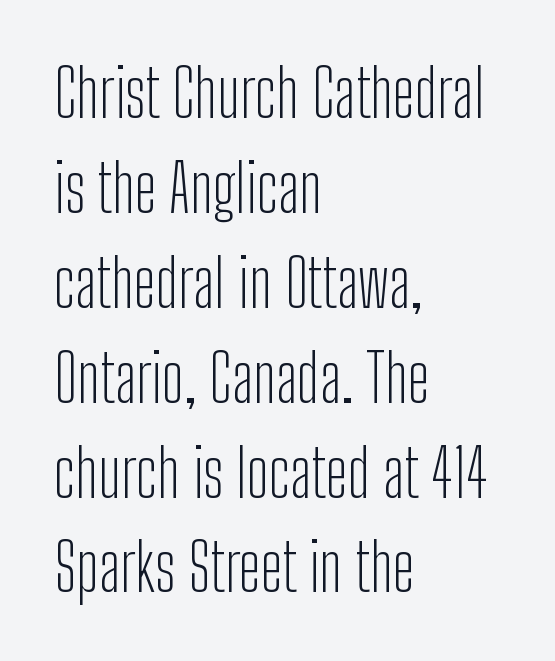
The string is rendered with underlining switched off. This is the regular roman posture of the typeface. Weight: not bold — regular or lighter. The lines are quadded left. Stroke terminals: plain, sans-serif.
